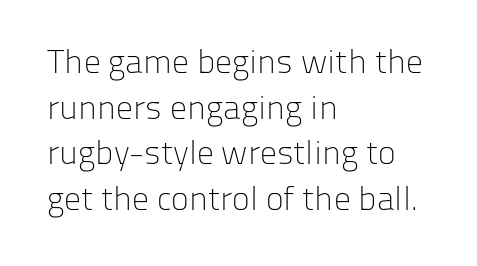
The image shows 34 px light sans-serif type, upright; set left-aligned, normal line spacing (1.34x), normal letter spacing, not underlined; low stroke contrast and a medium x-height.
